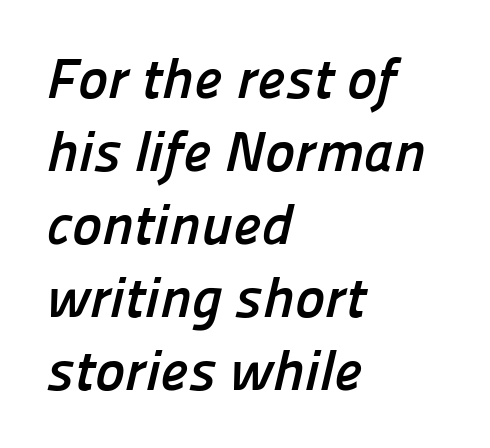
Notice how the passage keeps a crisp vertical edge on the left only. Look at the bottom of the vertical strokes: they stop flat, with no serifs. Spacing between characters is what you'd get straight out of the box. The glyphs have the mass of a bold cut. The designer left line spacing at the default. The passage shown is typed in a proportional face where columns would drift.
